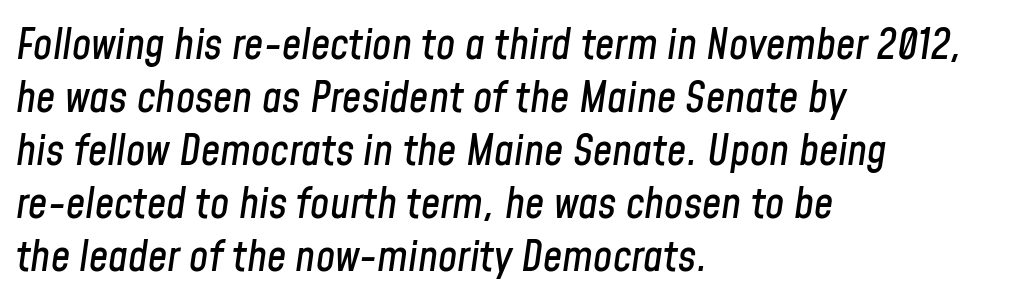
Q: Is the text italic (slanted)? A: Yes, it leans right by about 8 degrees.
Q: Is the text underlined? A: No.
Q: How is the paragraph aligned? A: Left-aligned.
Q: Is the spacing between letters normal or unusually wide? A: Normal.
Q: Width (condensed, normal, or wide)? A: Condensed.
Q: Stroke contrast? A: Low.
Q: x-height? A: Medium.
Q: Monospaced? A: No.
